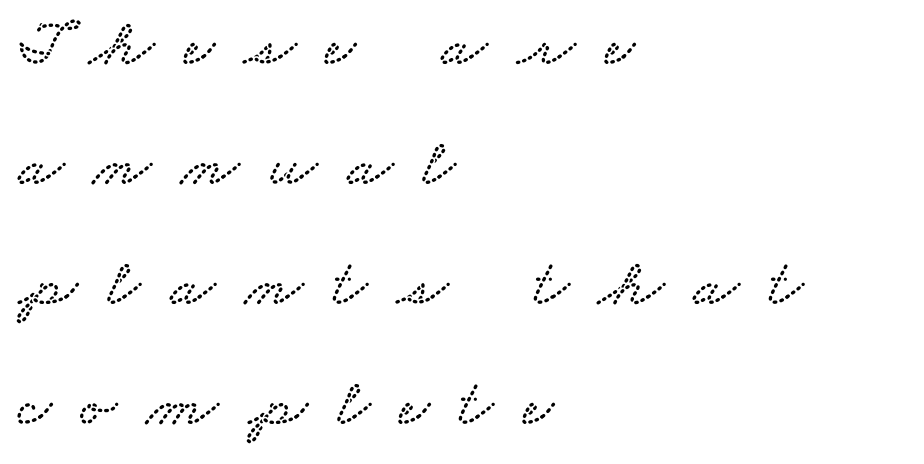
{"serif": "yes", "width": "wide", "stroke_contrast": "low", "x_height": "small", "monospaced": "no", "underline": "no", "align": "left", "line_spacing_ratio": 1.79, "letter_spacing": "wide", "letter_spacing_em": 0.44, "glyph_px": 67}
